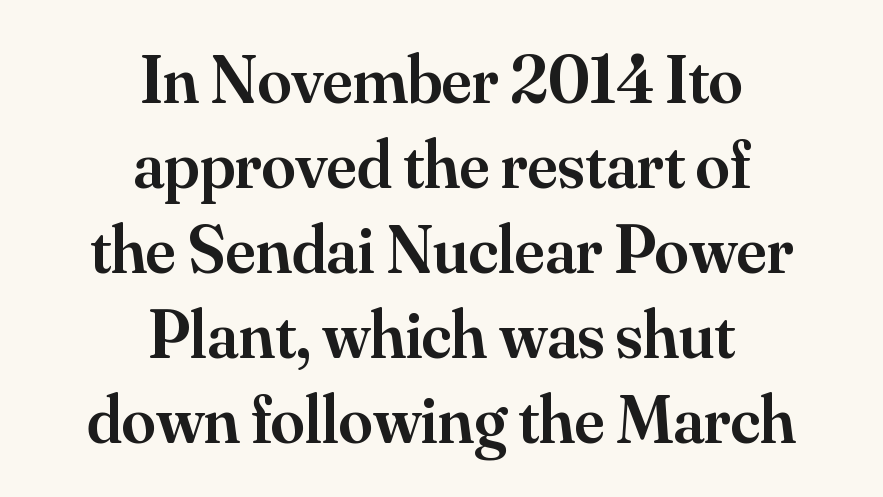
{"serif": "yes", "italic": "no", "bold": "semi", "weight": "semibold", "width": "normal", "stroke_contrast": "medium", "x_height": "small", "monospaced": "no", "underline": "no", "align": "center", "line_spacing": "normal", "line_spacing_ratio": 1.25, "letter_spacing": "normal", "letter_spacing_em": 0.0, "glyph_px": 68}
